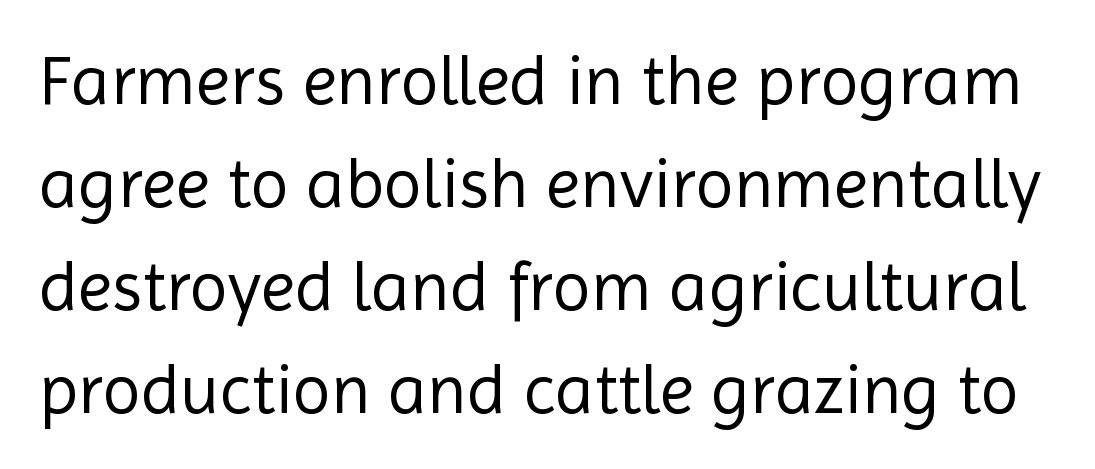
The axis of the letterforms is exactly vertical. The strokes are not fattened; the text isn't bold. Varying glyph widths throughout — classic text-font behaviour. Beneath every word, the page is bare.
